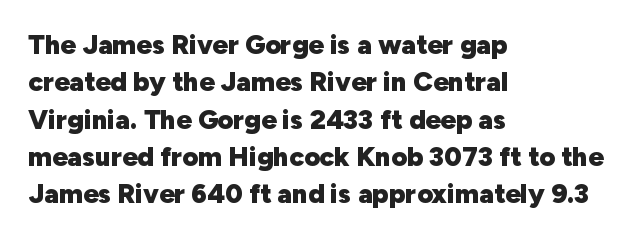
The image shows 27 px bold type, upright; set left-aligned, normal line spacing (1.38x), normal letter spacing, not underlined.
